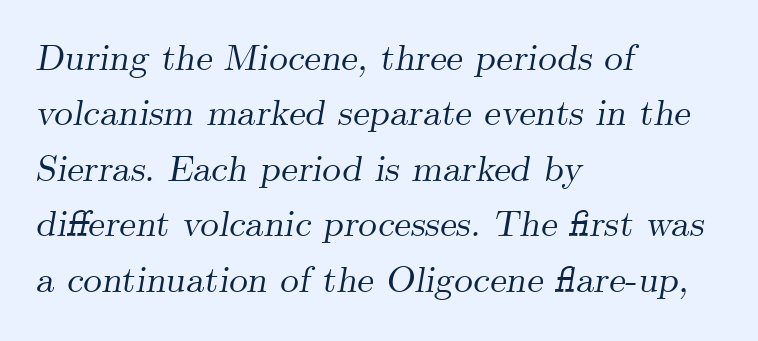
The image shows 37 px serif type, italic (leaning right); set left-aligned, normal line spacing (1.5x), normal letter spacing, not underlined; medium stroke contrast and a small x-height.
